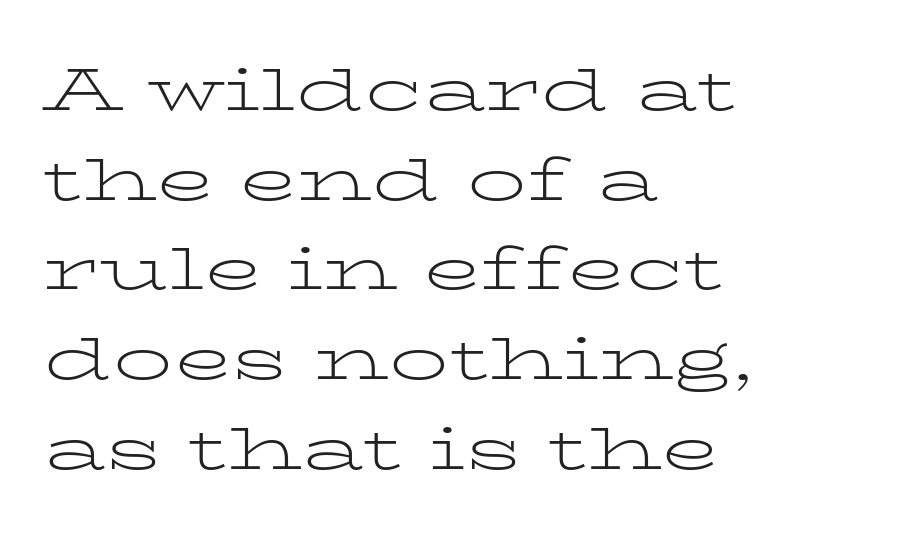
{"serif": "yes", "italic": "no", "bold": "no", "weight": "light", "width": "wide", "stroke_contrast": "low", "x_height": "medium", "monospaced": "no", "underline": "no", "align": "left", "line_spacing": "normal", "line_spacing_ratio": 1.52, "letter_spacing": "normal", "letter_spacing_em": 0.0, "glyph_px": 59}
